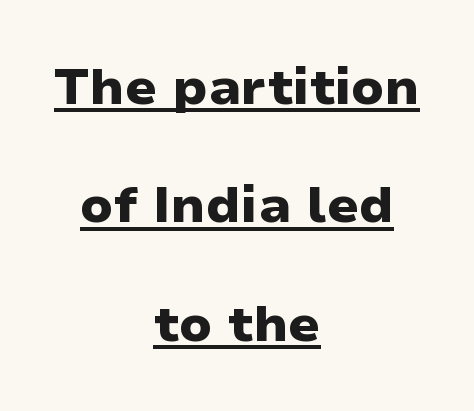
{"serif": "no", "italic": "no", "bold": "yes", "weight": "heavy", "width": "normal", "stroke_contrast": "low", "x_height": "medium", "monospaced": "no", "underline": "yes", "align": "center", "line_spacing": "loose", "line_spacing_ratio": 2.32, "letter_spacing": "normal", "letter_spacing_em": 0.0, "glyph_px": 51}
